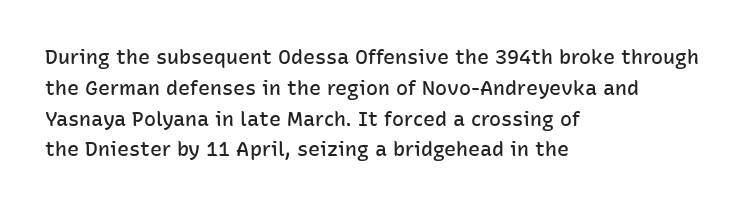
{"italic": "no", "bold": "semi", "underline": "no", "align": "left", "line_spacing": "normal", "line_spacing_ratio": 1.54, "letter_spacing": "normal", "letter_spacing_em": 0.0, "glyph_px": 20}
